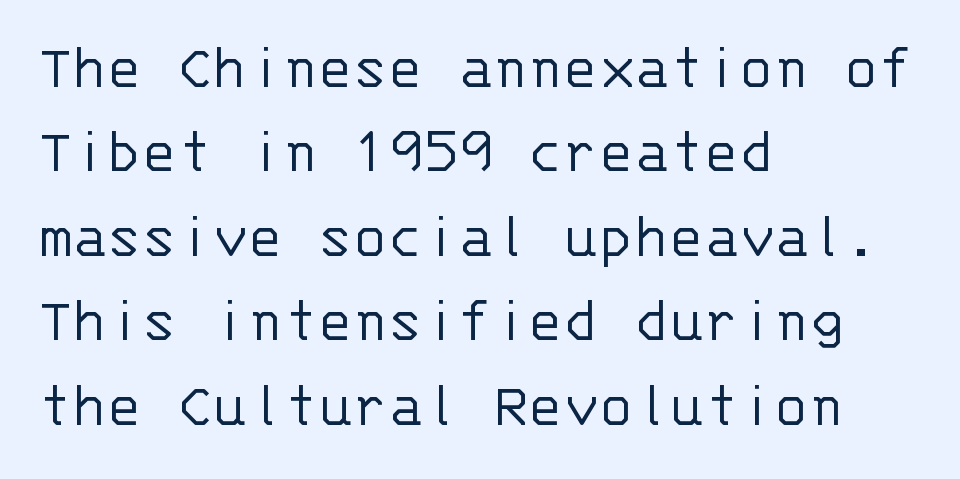
The image shows 65 px light sans-serif type, upright, monospaced; set left-aligned, normal line spacing (1.3x), normal letter spacing, not underlined; low stroke contrast and a large x-height.
